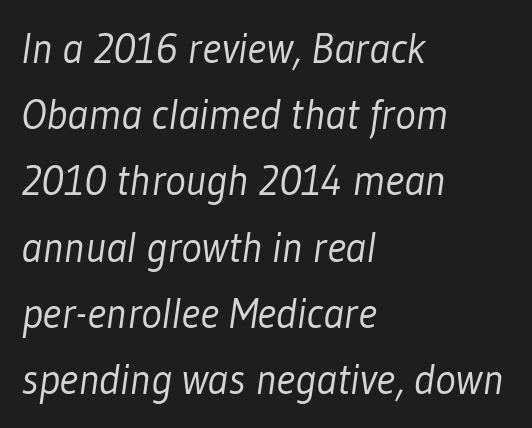
Counters stay open thanks to moderate or lighter strokes. The passage shown is typed in a proportional face where columns would drift. Regarding leading, the lines here are spaced in the standard way. Compared with typical body copy, the letter spacing here is the same. Check the space under the baseline: it is left empty. If you drew a ruler down the left edge, every line would touch it.
